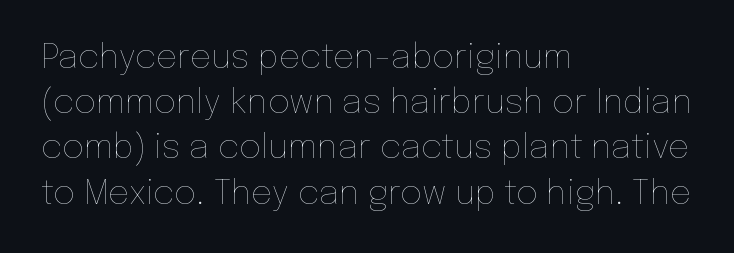
The image shows 34 px thin type, upright; set left-aligned, normal line spacing (1.33x), normal letter spacing, not underlined; low stroke contrast and a medium x-height.
